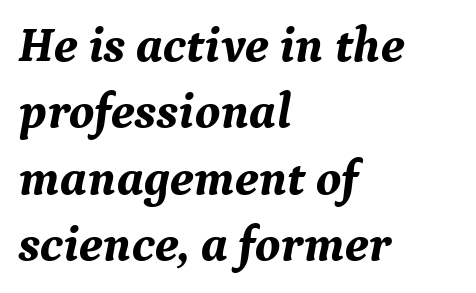
Q: Is the text bold? A: Yes.
Q: Is the text italic (slanted)? A: Yes, it leans right by about 9 degrees.
Q: Is the typeface a serif or a sans-serif typeface? A: Serif.
Q: Is the text underlined? A: No.
Q: How is the paragraph aligned? A: Left-aligned.
Q: Is the spacing between letters normal or unusually wide? A: Normal.
Q: Is the spacing between lines tight, normal or loose? A: Normal.
Q: Width (condensed, normal, or wide)? A: Normal.
Q: Stroke contrast? A: Medium.
Q: x-height? A: Medium.
Q: Monospaced? A: No.
